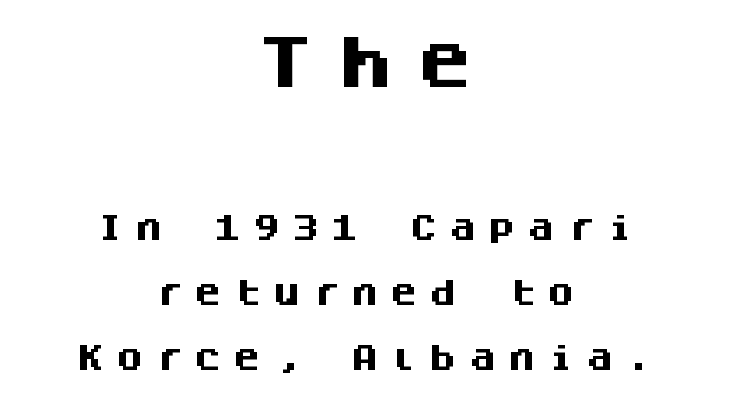
{"serif": "no", "italic": "no", "bold": "yes", "weight": "heavy", "width": "normal", "stroke_contrast": "medium", "x_height": "large", "monospaced": "yes", "underline": "no", "align": "center", "line_spacing": "loose", "line_spacing_ratio": 2.32, "letter_spacing": "wide", "letter_spacing_em": 0.4, "larger_block": "first", "size_ratio": 2.04, "glyph_px": 57}
